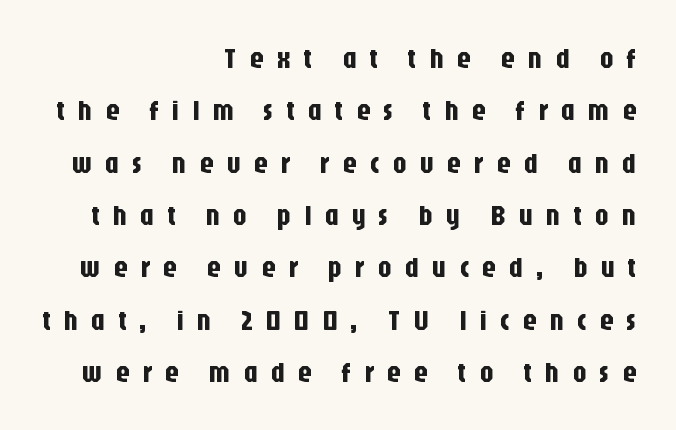
{"serif": "no", "italic": "no", "width": "condensed", "stroke_contrast": "low", "x_height": "large", "monospaced": "no", "underline": "no", "align": "right", "line_spacing_ratio": 1.87, "letter_spacing": "wide", "letter_spacing_em": 0.45, "glyph_px": 28}
